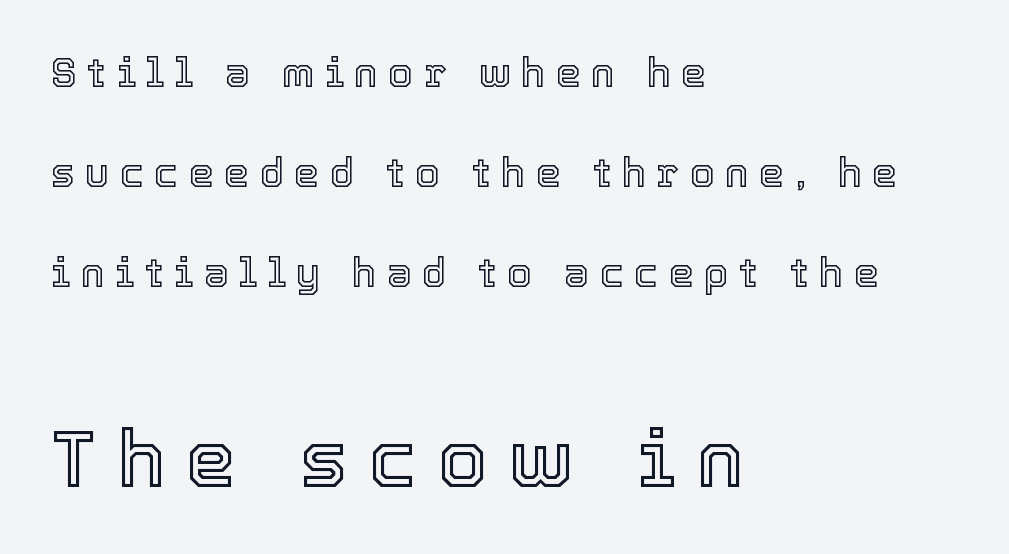
The image shows 80 px text type, upright; set left-aligned, loose line spacing (2.5x), unusually wide letter spacing (+0.26 em), not underlined; the second (bottom) block is 2.0x larger; a medium x-height.
